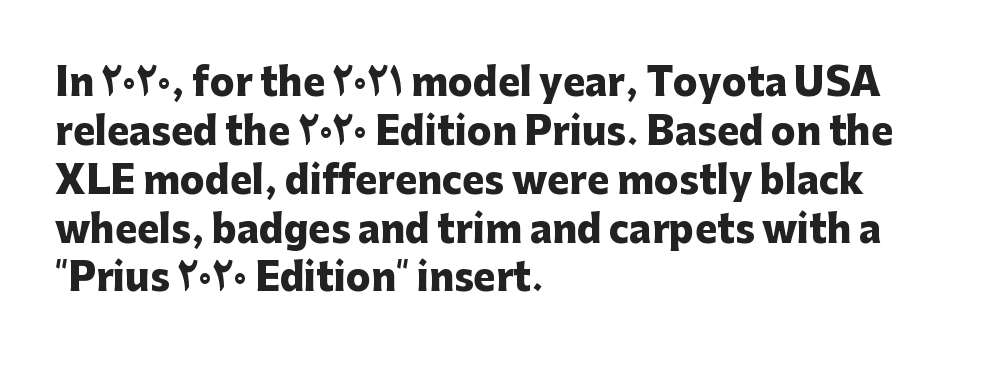
The image shows 37 px heavy sans-serif type, upright; set left-aligned, normal line spacing (1.32x), normal letter spacing, not underlined; low stroke contrast and a medium x-height.
